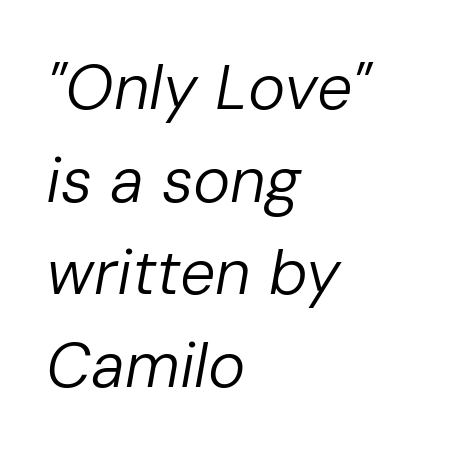
The image shows 63 px regular-weight type, italic (leaning right); set left-aligned, normal line spacing (1.47x), normal letter spacing, not underlined; low stroke contrast and a medium x-height.
